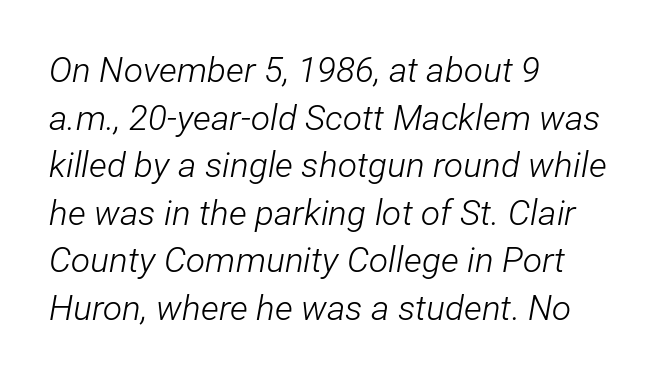
Nobody touched the tracking dial on this one. Does the leading feel generous? No, just average. Words float on clear page, feet unadorned. The paragraph shown leans on its left margin. You can tell it's italic because the verticals aren't actually vertical. The passage shown is typed in a proportional face where columns would drift.
